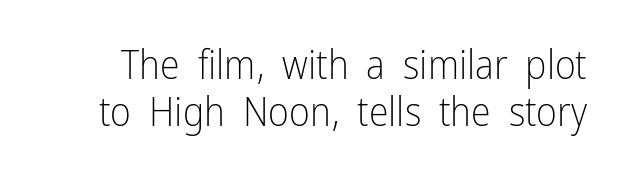
Q: Is the text bold? A: No.
Q: Is the text italic (slanted)? A: No, it is upright.
Q: Is the typeface a serif or a sans-serif typeface? A: Sans-serif.
Q: Is the text underlined? A: No.
Q: Is the spacing between letters normal or unusually wide? A: Normal.
Q: Width (condensed, normal, or wide)? A: Condensed.
Q: Stroke contrast? A: Low.
Q: x-height? A: Medium.
Q: Monospaced? A: No.
